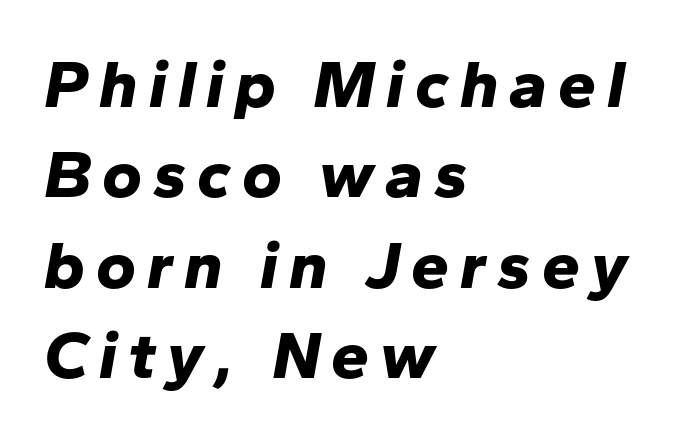
The image shows 68 px bold type, italic (leaning right); set left-aligned, normal line spacing (1.33x), not underlined; low stroke contrast and a medium x-height.
